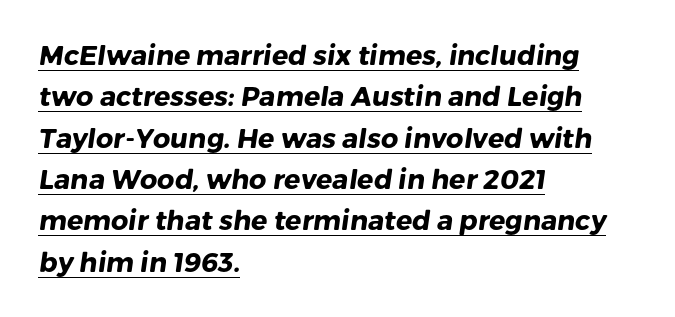
The image shows 27 px bold type; set left-aligned, normal line spacing (1.53x), normal letter spacing, underlined.
